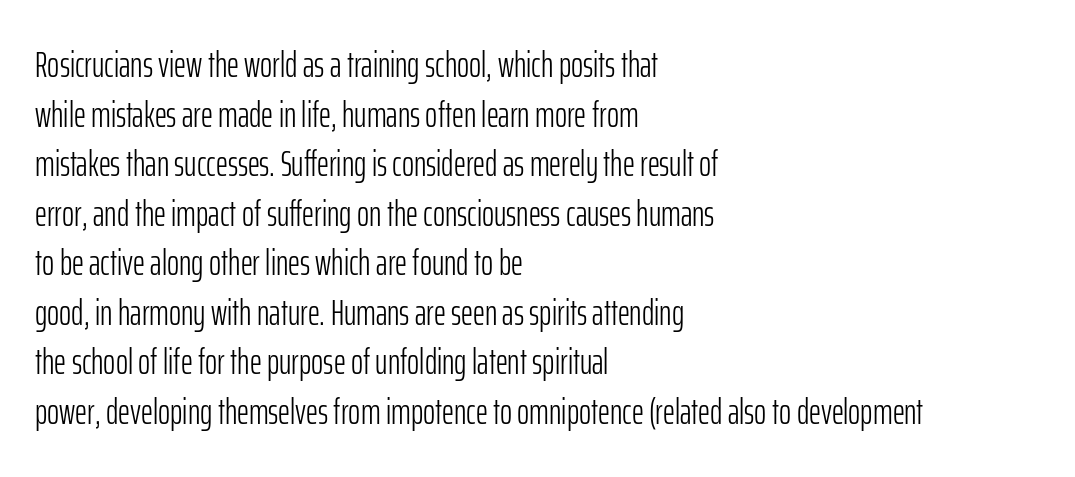
Q: Is the text bold? A: No.
Q: Is the text italic (slanted)? A: No, it is upright.
Q: Is the typeface a serif or a sans-serif typeface? A: Sans-serif.
Q: Is the text underlined? A: No.
Q: How is the paragraph aligned? A: Left-aligned.
Q: Is the spacing between letters normal or unusually wide? A: Normal.
Q: Is the spacing between lines tight, normal or loose? A: Normal.
Q: Width (condensed, normal, or wide)? A: Condensed.
Q: Stroke contrast? A: Low.
Q: x-height? A: Medium.
Q: Monospaced? A: No.
